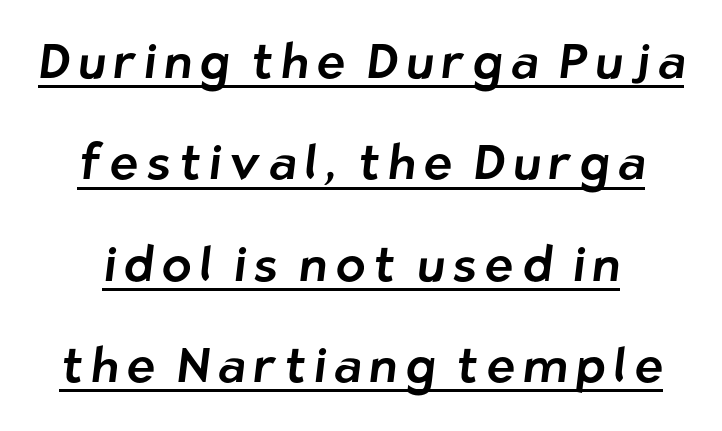
Has an underline been added? It has. Horizontal bands of white between lines are thick stripes. What kind of face is this? One without serifs — a sans. Note the varied advance widths — an 'i' is clearly narrower than an 'm'.
